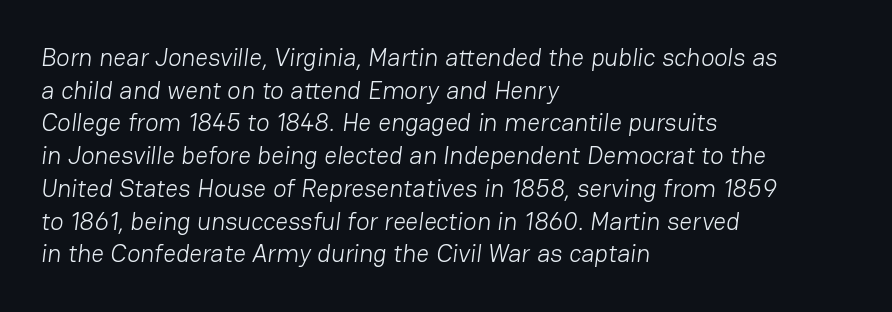
Glyph-to-glyph distance matches everyday printed text. Stroke mass is kept to a normal reading level or below. Does the leading feel generous? No, just average. Descender tails drop into unmarked territory. Casual observation: everything's shoved over to the left.
